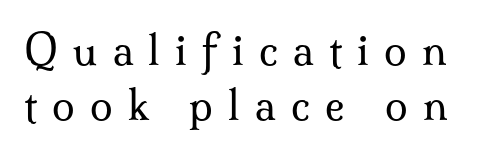
Character widths vary here, with narrow letters taking less room than wide ones. Unlike a clean sans, this face finishes its strokes with serifs. Each stroke keeps to a modest, everyday thickness or less. The space between consecutive lines is moderate.
